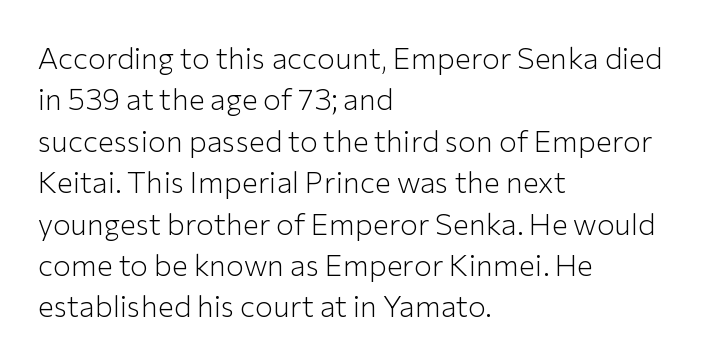
This rendering employs a face without finishing strokes, i.e., a sans-serif. Anything drawn beneath the words? Only blank space. Which margin do the lines hug? The left one — the right edge is uneven. This sample keeps an unexceptional amount of space between lines. Do the characters align in a grid? No, the font is proportional.
